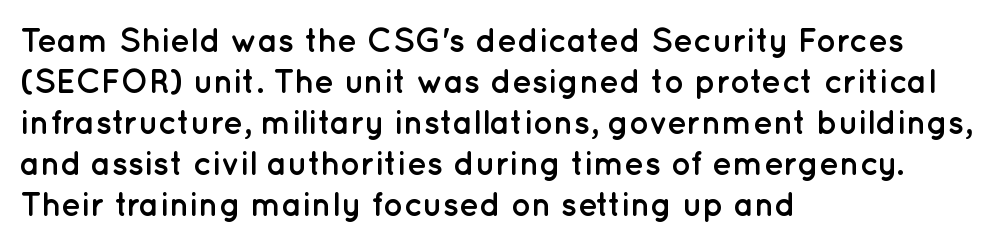
The image shows 33 px semibold sans-serif type, upright; set left-aligned, line spacing 1.24x, normal letter spacing, not underlined; low stroke contrast and a medium x-height.
